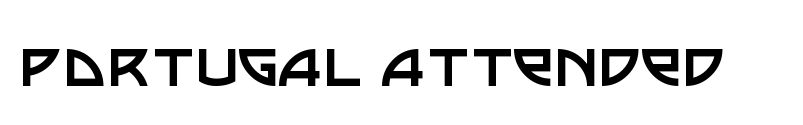
{"serif": "no", "italic": "no", "bold": "no", "weight": "regular", "width": "normal", "stroke_contrast": "low", "x_height": "large", "monospaced": "no", "underline": "no", "letter_spacing": "normal", "letter_spacing_em": 0.0, "glyph_px": 75}
